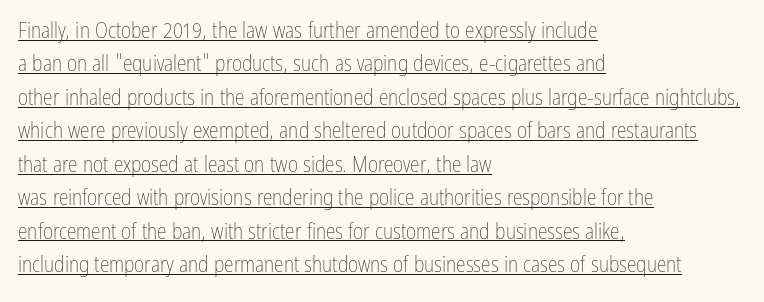
Characters remain perfectly vertical along every line. Is there an underline? Yes — a line sits under the letters. Each new line begins a customary step beneath the previous one. The setting favours the left margin, as ordinary paragraphs usually do. Nothing unusual about the tracking: characters are spaced as the font intends. The strokes are not fattened; the text isn't bold.
